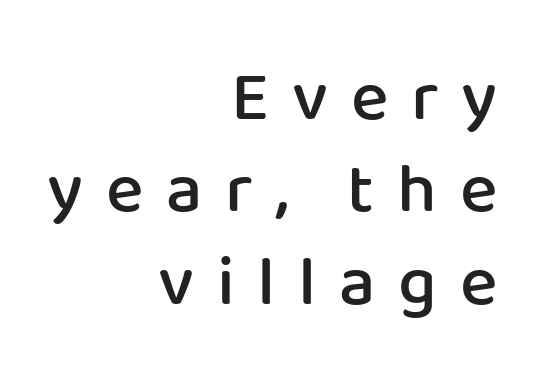
Q: Is the text bold? A: Semi-bold.
Q: Is the text italic (slanted)? A: No, it is upright.
Q: Is the typeface a serif or a sans-serif typeface? A: Sans-serif.
Q: Is the text underlined? A: No.
Q: How is the paragraph aligned? A: Right-aligned.
Q: Is the spacing between letters normal or unusually wide? A: Unusually wide.
Q: Is the spacing between lines tight, normal or loose? A: Normal.
Q: Width (condensed, normal, or wide)? A: Normal.
Q: Stroke contrast? A: Low.
Q: x-height? A: Medium.
Q: Monospaced? A: No.
